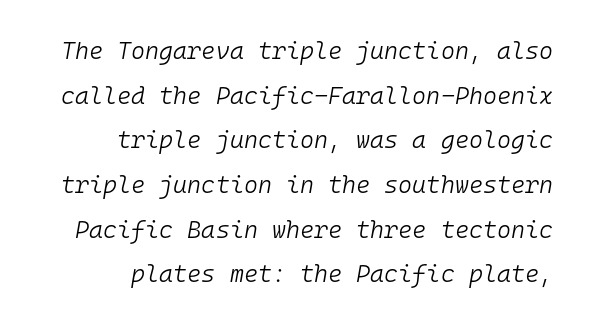
This rendering leaves character spacing at its baseline value. Stems here are at most as thick as an everyday book face. This sample uses an oblique cut, with every glyph tilted off the vertical. The zone under the glyphs is completely vacant. The compositor pushed each line to the right boundary.
